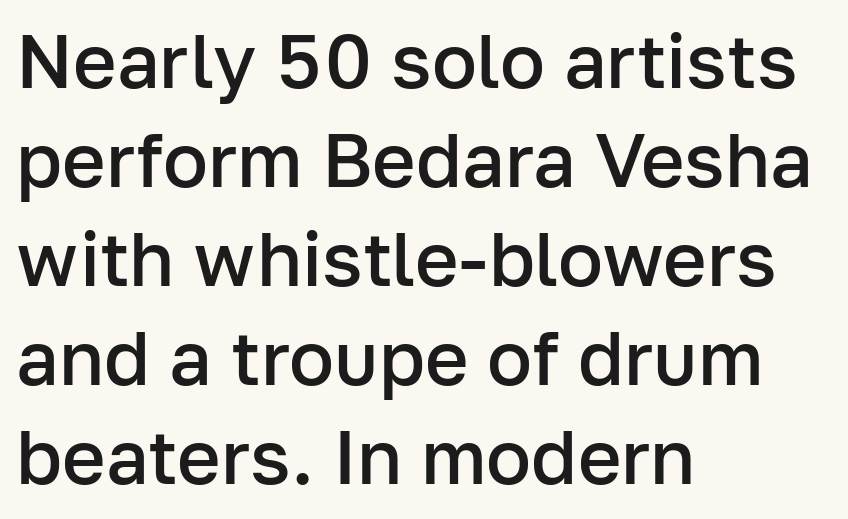
{"serif": "no", "italic": "no", "bold": "semi", "weight": "semibold", "width": "normal", "stroke_contrast": "low", "x_height": "medium", "monospaced": "no", "underline": "no", "align": "left", "line_spacing": "normal", "line_spacing_ratio": 1.32, "letter_spacing": "normal", "letter_spacing_em": 0.0, "glyph_px": 75}
